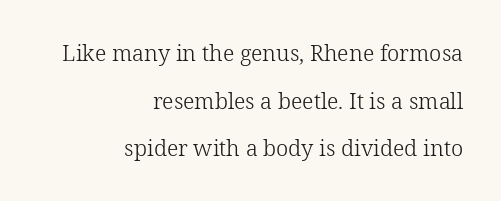
Q: Is the text bold? A: No.
Q: Is the text italic (slanted)? A: No, it is upright.
Q: Is the text underlined? A: No.
Q: How is the paragraph aligned? A: Right-aligned.
Q: Is the spacing between letters normal or unusually wide? A: Normal.
Q: Is the spacing between lines tight, normal or loose? A: Loose.
